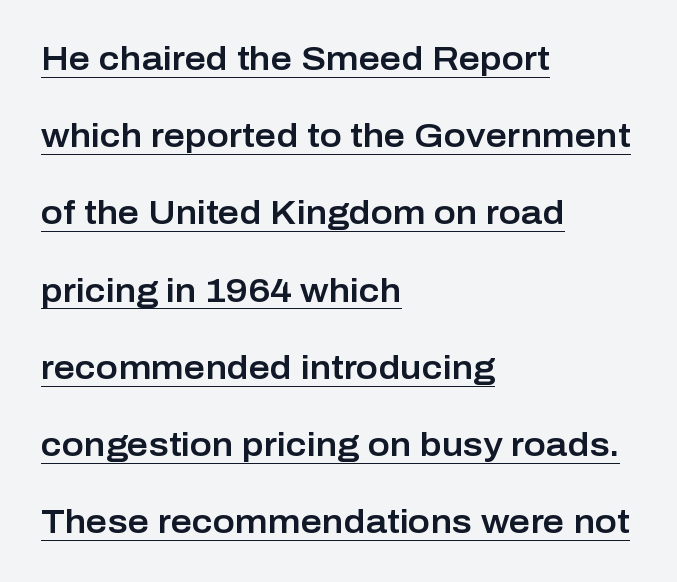
Q: Is the text italic (slanted)? A: No, it is upright.
Q: Is the typeface a serif or a sans-serif typeface? A: Sans-serif.
Q: Is the text underlined? A: Yes.
Q: How is the paragraph aligned? A: Left-aligned.
Q: Is the spacing between letters normal or unusually wide? A: Normal.
Q: Is the spacing between lines tight, normal or loose? A: Loose.
Q: Width (condensed, normal, or wide)? A: Normal.
Q: Stroke contrast? A: Low.
Q: x-height? A: Medium.
Q: Monospaced? A: No.
